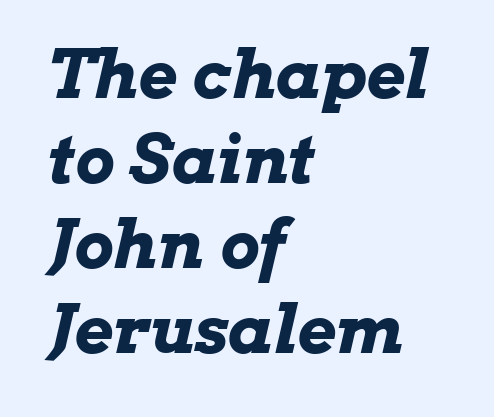
The image shows 67 px bold, wide type, italic (leaning right); set left-aligned, normal line spacing (1.27x), normal letter spacing, not underlined; low stroke contrast and a medium x-height.
